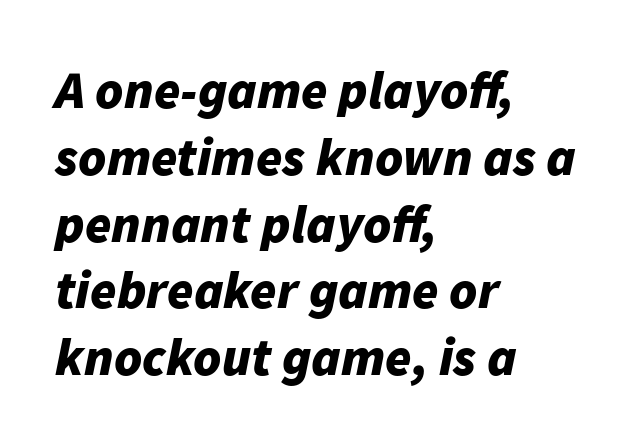
The rag falls on the right side of this text block. Honestly, there is no underline to notice here at all. Between one letter and the next there's only the usual sliver of space. Every character sits at an angle, as italics do. Does the weight exceed regular? Yes, all the way to bold.
